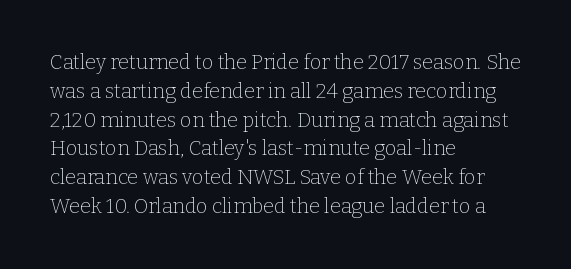
{"italic": "no", "bold": "no", "underline": "no", "align": "left", "line_spacing": "normal", "line_spacing_ratio": 1.44, "letter_spacing": "normal", "letter_spacing_em": 0.0, "glyph_px": 20}
